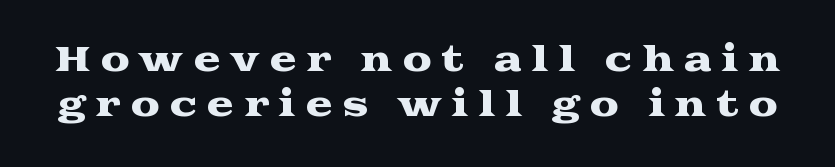
The image shows 33 px wide serif type, upright; set normal line spacing (1.35x), unusually wide letter spacing (+0.29 em), not underlined; medium stroke contrast and a medium x-height.
